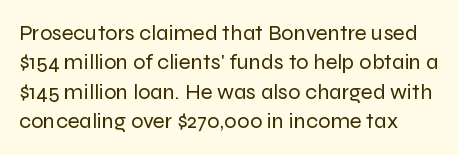
The image shows 22 px text type, upright; set normal line spacing (1.34x), normal letter spacing, not underlined.
